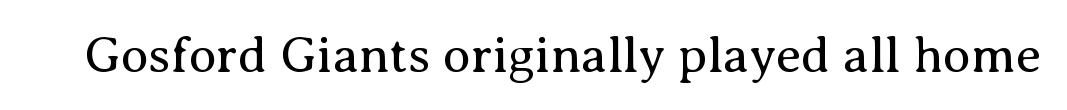
Bold? No — there's no thickening of the strokes. If you drew a line through each stem, it would be perfectly vertical. Each letter keeps its own natural width here, so spacing adapts to shape. What stands out about the letter spacing? Nothing — it is the standard amount. These lines are composed in type with serifs. Only glyphs here, with clear space below each row.
